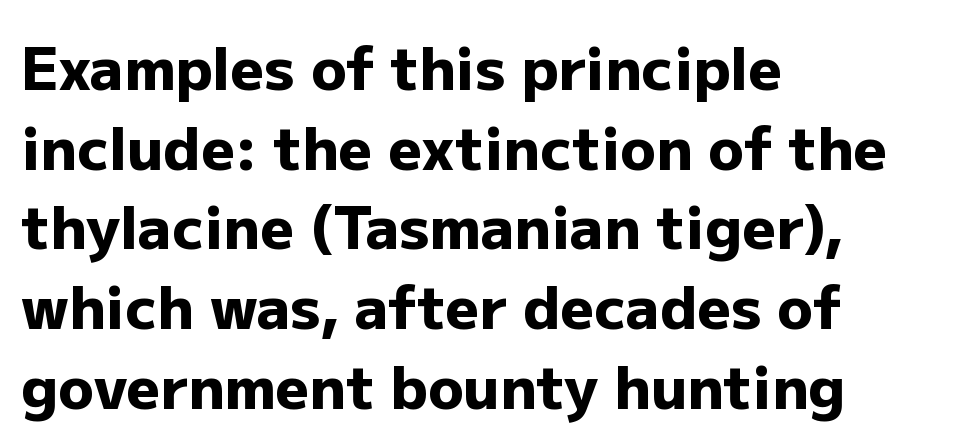
Q: Is the text bold? A: Yes.
Q: Is the text italic (slanted)? A: No, it is upright.
Q: Is the typeface a serif or a sans-serif typeface? A: Sans-serif.
Q: Is the text underlined? A: No.
Q: How is the paragraph aligned? A: Left-aligned.
Q: Is the spacing between letters normal or unusually wide? A: Normal.
Q: Is the spacing between lines tight, normal or loose? A: Normal.
Q: Width (condensed, normal, or wide)? A: Normal.
Q: Stroke contrast? A: Low.
Q: x-height? A: Medium.
Q: Monospaced? A: No.
